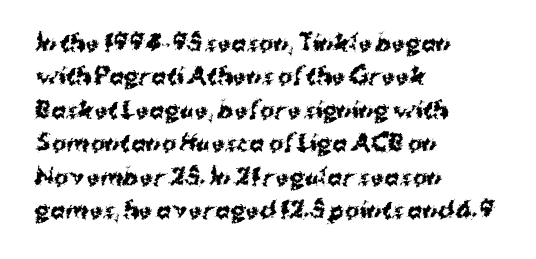
The strip under each line holds only bare page. Between one letter and the next there's only the usual sliver of space. Plenty of ink on the page — the face is bold. Leading matches the norm, producing a regular column.
